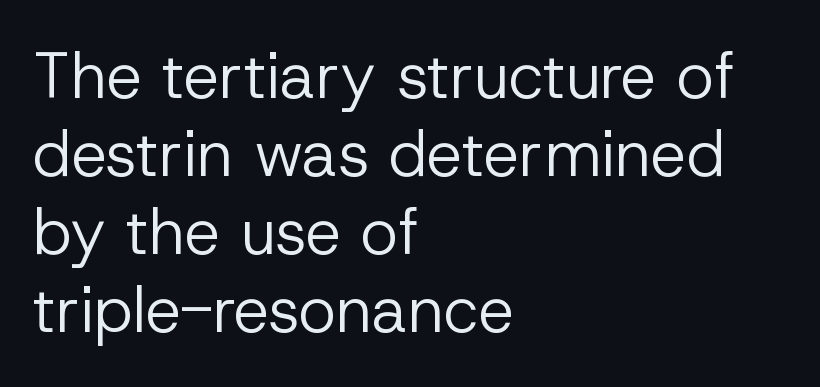
The tracking reads as untouched default to a designer's eye. Horizontally, the lines are justified to the leading edge only. Anything drawn beneath the words? Only blank space. The lettering holds an erect, upright posture throughout.
